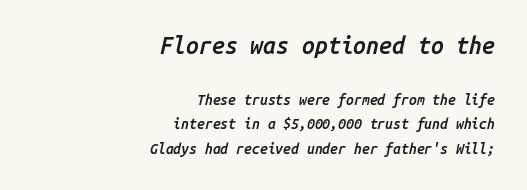
Q: Is the text bold? A: Semi-bold.
Q: Is the text italic (slanted)? A: Yes, it leans right by about 14 degrees.
Q: Is the text underlined? A: No.
Q: How is the paragraph aligned? A: Right-aligned.
Q: Is the spacing between letters normal or unusually wide? A: Normal.
Q: Which block of text is set in a larger size, the first (top) or the second (bottom)? A: The first (top) one.
